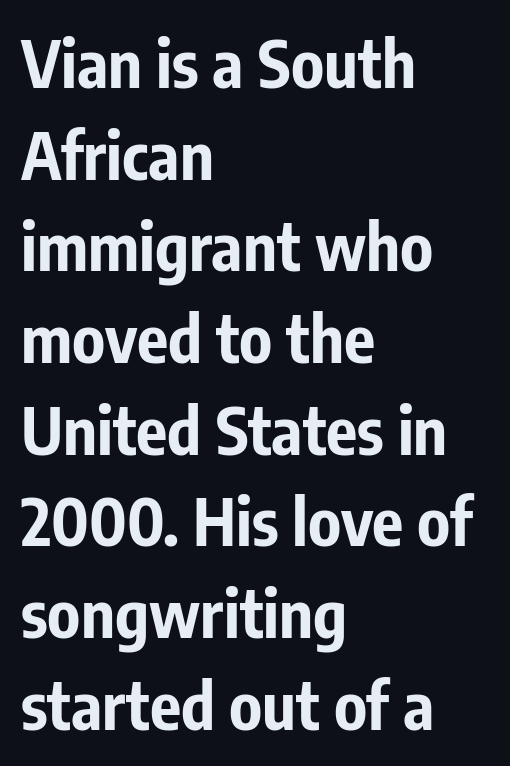
{"serif": "no", "italic": "no", "bold": "yes", "weight": "bold", "width": "condensed", "stroke_contrast": "low", "x_height": "medium", "monospaced": "no", "underline": "no", "align": "left", "line_spacing": "normal", "line_spacing_ratio": 1.41, "letter_spacing": "normal", "letter_spacing_em": 0.0, "glyph_px": 65}
